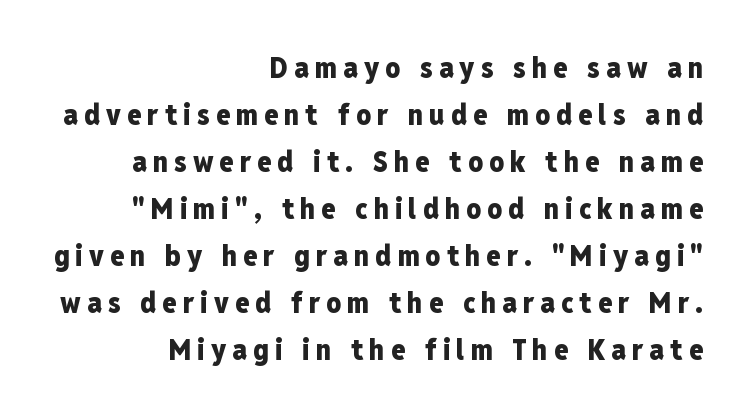
{"serif": "no", "italic": "no", "bold": "yes", "weight": "heavy", "width": "condensed", "stroke_contrast": "low", "x_height": "medium", "monospaced": "no", "underline": "no", "align": "right", "line_spacing": "normal", "line_spacing_ratio": 1.62, "letter_spacing": "wide", "letter_spacing_em": 0.21, "glyph_px": 29}
